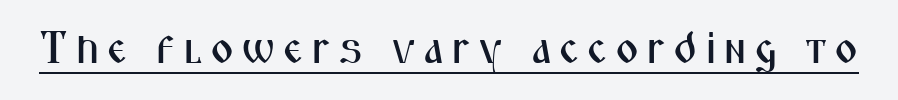
The axis of the letterforms is exactly vertical. The sample's only ornament is a line tracing under the words. Here the designer chose a conventional face with non-uniform glyph widths. The glyphs in this specimen are sans serif.
